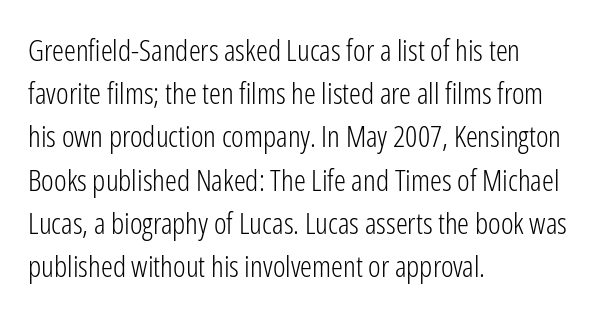
The image shows 30 px light, condensed sans-serif type, upright; set left-aligned, normal line spacing (1.44x), normal letter spacing, not underlined; low stroke contrast and a medium x-height.
